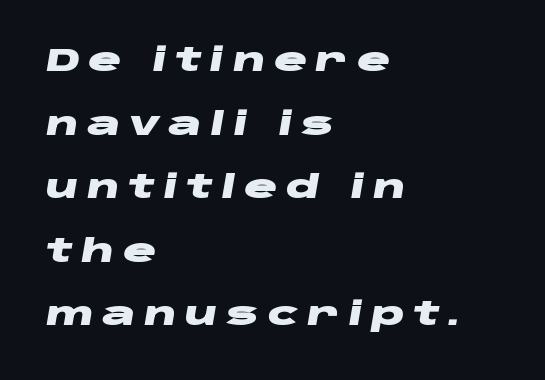
Q: Is the text bold? A: Yes.
Q: Is the text italic (slanted)? A: Yes, it leans right by about 10 degrees.
Q: Is the text underlined? A: No.
Q: How is the paragraph aligned? A: Left-aligned.
Q: Is the spacing between letters normal or unusually wide? A: Unusually wide.
Q: Is the spacing between lines tight, normal or loose? A: Loose.
Q: Width (condensed, normal, or wide)? A: Wide.
Q: Stroke contrast? A: Low.
Q: x-height? A: Large.
Q: Monospaced? A: No.
